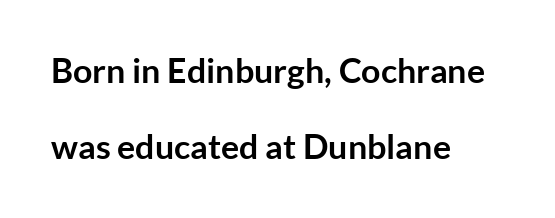
{"serif": "no", "italic": "no", "bold": "yes", "weight": "semibold", "width": "normal", "stroke_contrast": "low", "x_height": "medium", "monospaced": "no", "underline": "no", "align": "left", "line_spacing": "loose", "line_spacing_ratio": 2.24, "letter_spacing": "normal", "letter_spacing_em": 0.0, "glyph_px": 34}
